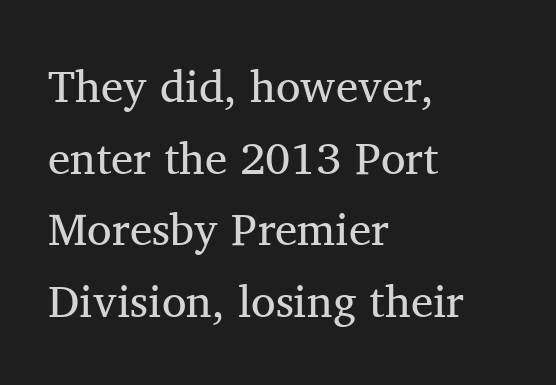
{"serif": "yes", "italic": "no", "bold": "no", "weight": "regular", "width": "normal", "stroke_contrast": "medium", "x_height": "medium", "monospaced": "no", "underline": "no", "align": "left", "line_spacing": "normal", "line_spacing_ratio": 1.59, "letter_spacing": "normal", "letter_spacing_em": 0.0, "glyph_px": 45}
